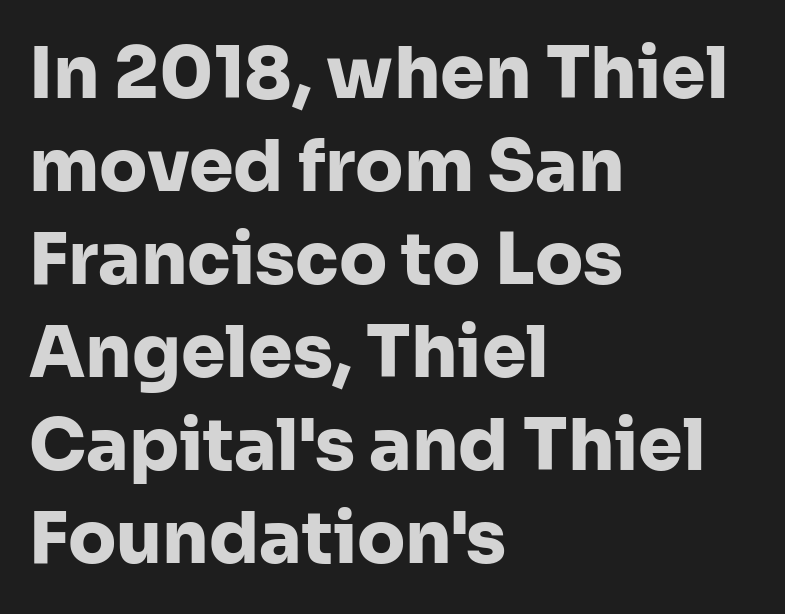
{"serif": "no", "italic": "no", "bold": "yes", "weight": "heavy", "width": "normal", "stroke_contrast": "low", "x_height": "medium", "monospaced": "no", "underline": "no", "align": "left", "line_spacing": "normal", "line_spacing_ratio": 1.31, "letter_spacing": "normal", "letter_spacing_em": 0.0, "glyph_px": 71}
